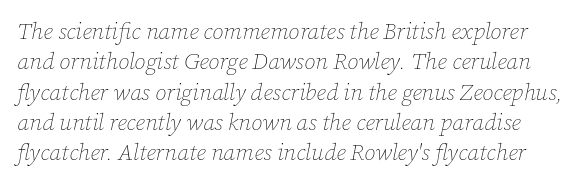
How are the letters spaced? Ordinarily, with no added tracking. No heavy texture on the line: the type isn't bold. A typesetter would call this leading conventional body-copy spacing. It's the slanting kind of type. The space directly below the letters is spotless.
